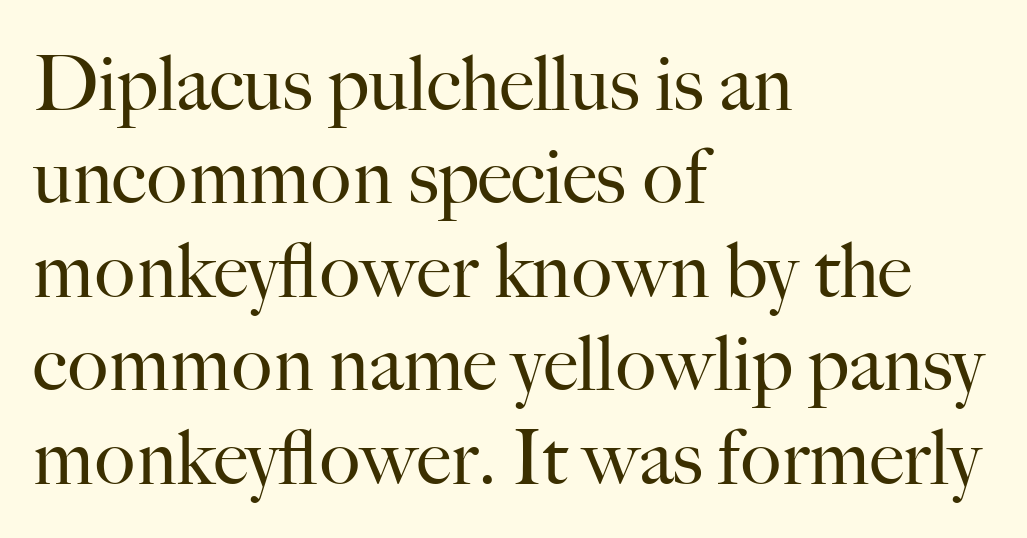
Unbolded letterforms with no extra heft. Inter-character spacing is left at the font's built-in metrics. The glyphs in this specimen are seriffed. The zone under the glyphs is completely vacant. A roman cut, with each character standing at attention. Each line starts at the same left margin while the right side varies.
